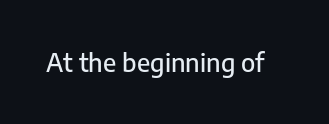
If you drew a line through each stem, it would be perfectly vertical. Characters follow at the spacing the type designer built in. The words here are not underlined.
